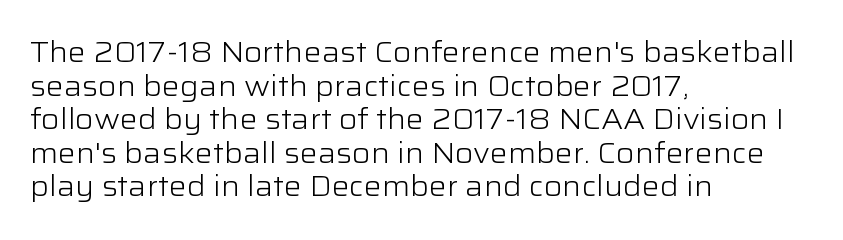
{"serif": "no", "italic": "no", "bold": "no", "weight": "light", "width": "wide", "stroke_contrast": "low", "x_height": "medium", "monospaced": "no", "underline": "no", "align": "left", "line_spacing_ratio": 1.2, "letter_spacing": "normal", "letter_spacing_em": 0.0, "glyph_px": 28}
